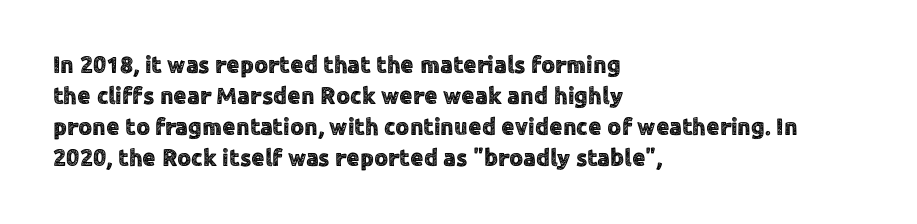
The image shows 24 px text type, upright; set left-aligned, normal line spacing (1.29x), normal letter spacing, not underlined.
